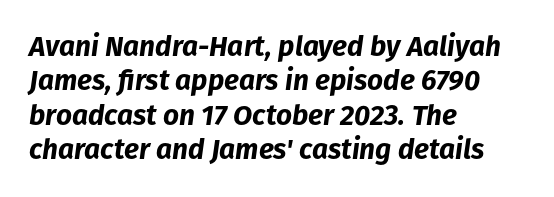
The letters sit at their default tracking, neither squeezed nor spread. The specimen reads as italic at a glance. The string is rendered with underlining switched off. A dark, heavy texture on the line: the type is bold. Here the designer chose a conventional face with non-uniform glyph widths. A student would call this left alignment; a typographer would say flush left, rag right.
